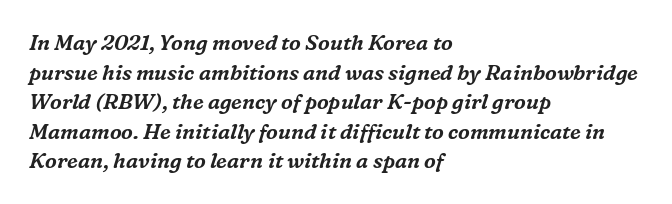
Q: Is the text italic (slanted)? A: Yes, it leans right by about 16 degrees.
Q: Is the text underlined? A: No.
Q: How is the paragraph aligned? A: Left-aligned.
Q: Is the spacing between letters normal or unusually wide? A: Normal.
Q: Is the spacing between lines tight, normal or loose? A: Normal.
